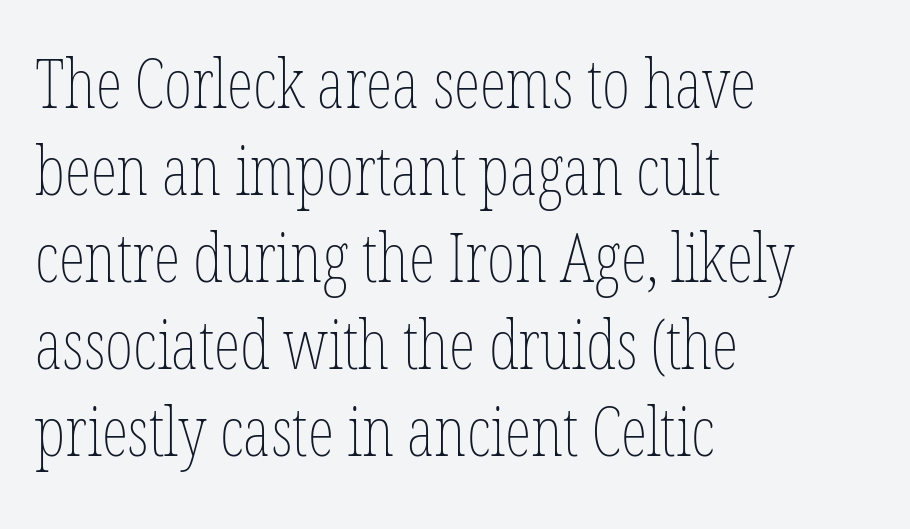
Q: Is the text bold? A: No.
Q: Is the text italic (slanted)? A: No, it is upright.
Q: Is the text underlined? A: No.
Q: How is the paragraph aligned? A: Left-aligned.
Q: Is the spacing between letters normal or unusually wide? A: Normal.
Q: Is the spacing between lines tight, normal or loose? A: Normal.
Q: Width (condensed, normal, or wide)? A: Condensed.
Q: Stroke contrast? A: Low.
Q: x-height? A: Medium.
Q: Monospaced? A: No.
